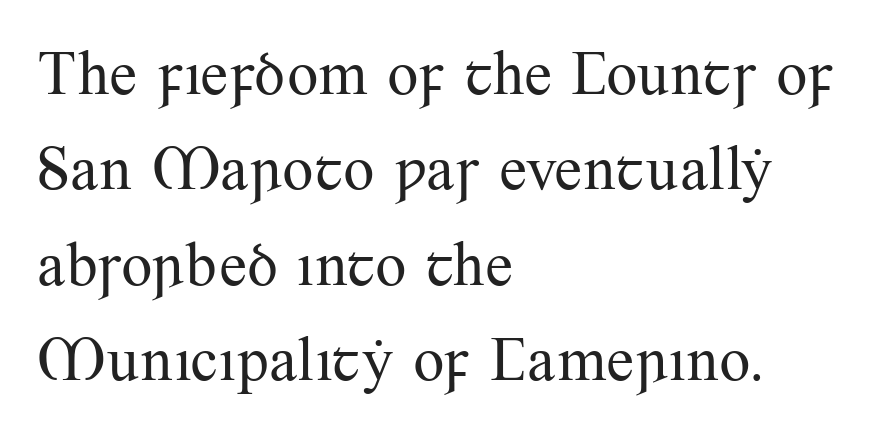
Q: Is the text bold? A: No.
Q: Is the text italic (slanted)? A: No, it is upright.
Q: Is the typeface a serif or a sans-serif typeface? A: Serif.
Q: Is the text underlined? A: No.
Q: How is the paragraph aligned? A: Left-aligned.
Q: Is the spacing between letters normal or unusually wide? A: Normal.
Q: Is the spacing between lines tight, normal or loose? A: Normal.
Q: Width (condensed, normal, or wide)? A: Normal.
Q: Stroke contrast? A: Medium.
Q: x-height? A: Small.
Q: Monospaced? A: No.
